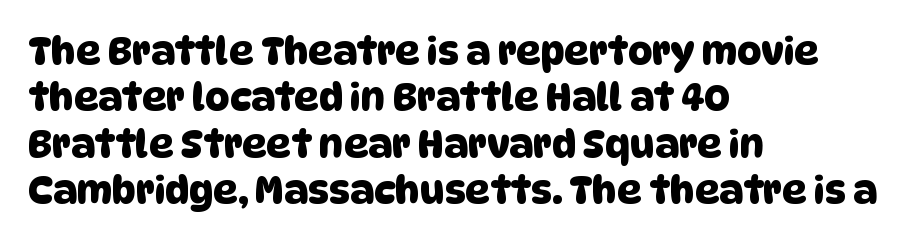
{"serif": "no", "width": "normal", "stroke_contrast": "low", "x_height": "large", "monospaced": "no", "underline": "no", "align": "left", "line_spacing_ratio": 1.22, "letter_spacing": "normal", "letter_spacing_em": 0.0, "glyph_px": 38}
